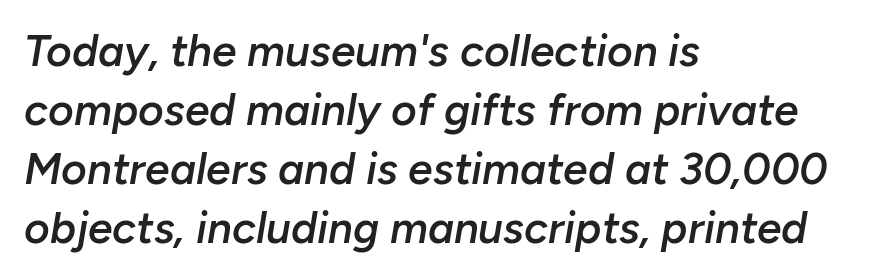
Q: Is the text bold? A: Semi-bold.
Q: Is the text italic (slanted)? A: Yes, it leans right by about 10 degrees.
Q: Is the text underlined? A: No.
Q: How is the paragraph aligned? A: Left-aligned.
Q: Is the spacing between letters normal or unusually wide? A: Normal.
Q: Is the spacing between lines tight, normal or loose? A: Normal.
Q: Width (condensed, normal, or wide)? A: Normal.
Q: Stroke contrast? A: Low.
Q: x-height? A: Medium.
Q: Monospaced? A: No.
